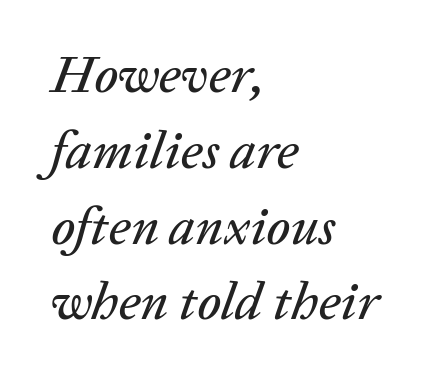
A typesetter would mark this as italic. You could not count columns in this text — the font is proportionally spaced. Letters rest on an invisible, unmarked baseline. The compositor pushed each line to the left boundary. You could call the tracking neutral — neither tight nor loose. The designer left line spacing at the default.
